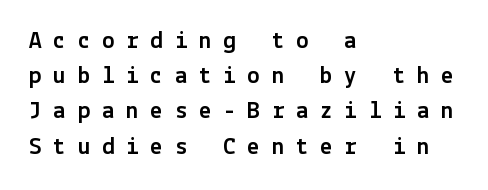
{"italic": "no", "underline": "no", "align": "left", "line_spacing": "normal", "line_spacing_ratio": 1.41, "letter_spacing": "wide", "letter_spacing_em": 0.47, "glyph_px": 25}
